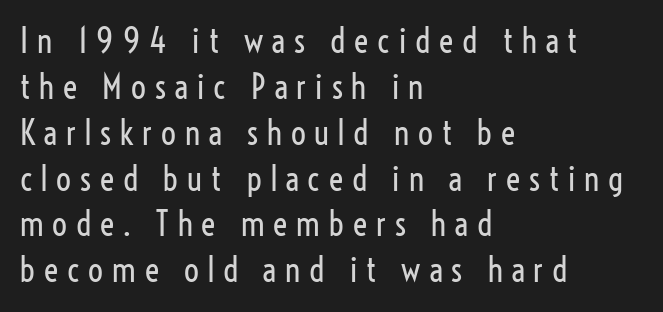
{"serif": "no", "italic": "no", "bold": "no", "weight": "regular", "width": "condensed", "stroke_contrast": "low", "x_height": "medium", "monospaced": "no", "underline": "no", "align": "left", "line_spacing": "normal", "line_spacing_ratio": 1.39, "letter_spacing": "wide", "letter_spacing_em": 0.27, "glyph_px": 33}
